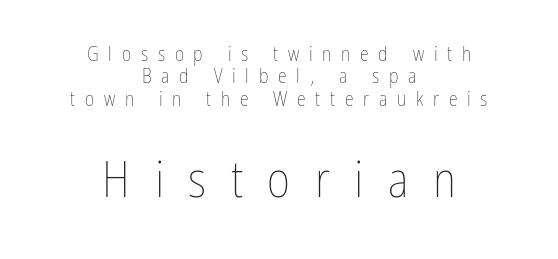
Q: Is the text bold? A: No.
Q: Is the text italic (slanted)? A: No, it is upright.
Q: Is the text underlined? A: No.
Q: How is the paragraph aligned? A: Centered.
Q: Is the spacing between letters normal or unusually wide? A: Unusually wide.
Q: Is the spacing between lines tight, normal or loose? A: Tight.
Q: Which block of text is set in a larger size, the first (top) or the second (bottom)? A: The second (bottom) one.
Q: Width (condensed, normal, or wide)? A: Condensed.
Q: Stroke contrast? A: Low.
Q: x-height? A: Medium.
Q: Monospaced? A: No.
